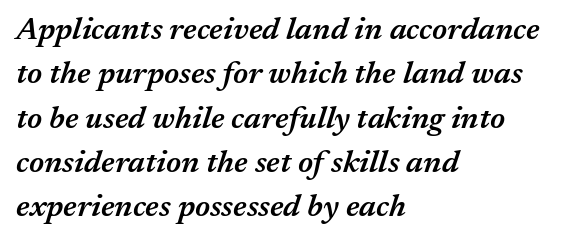
Q: Is the text bold? A: Semi-bold.
Q: Is the text italic (slanted)? A: Yes, it leans right by about 17 degrees.
Q: Is the text underlined? A: No.
Q: How is the paragraph aligned? A: Left-aligned.
Q: Is the spacing between letters normal or unusually wide? A: Normal.
Q: Is the spacing between lines tight, normal or loose? A: Normal.
Q: Width (condensed, normal, or wide)? A: Normal.
Q: Stroke contrast? A: Medium.
Q: x-height? A: Medium.
Q: Monospaced? A: No.
